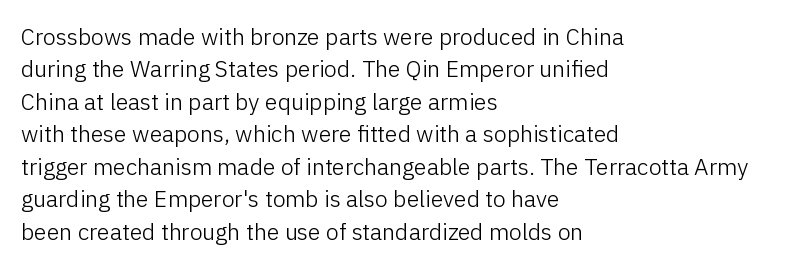
{"italic": "no", "bold": "no", "underline": "no", "align": "left", "line_spacing": "normal", "line_spacing_ratio": 1.41, "letter_spacing": "normal", "letter_spacing_em": 0.0, "glyph_px": 23}
